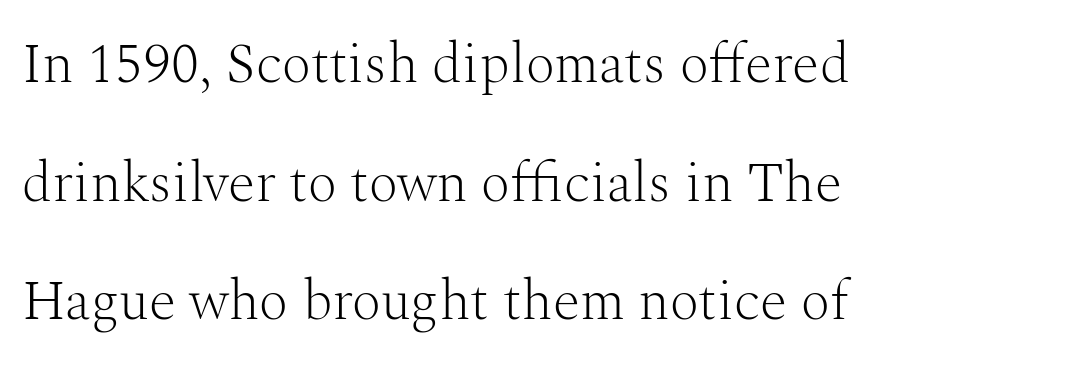
Q: Is the text bold? A: No.
Q: Is the text italic (slanted)? A: No, it is upright.
Q: Is the typeface a serif or a sans-serif typeface? A: Serif.
Q: Is the text underlined? A: No.
Q: How is the paragraph aligned? A: Left-aligned.
Q: Is the spacing between letters normal or unusually wide? A: Normal.
Q: Is the spacing between lines tight, normal or loose? A: Loose.
Q: Width (condensed, normal, or wide)? A: Normal.
Q: Stroke contrast? A: Medium.
Q: x-height? A: Medium.
Q: Monospaced? A: No.
